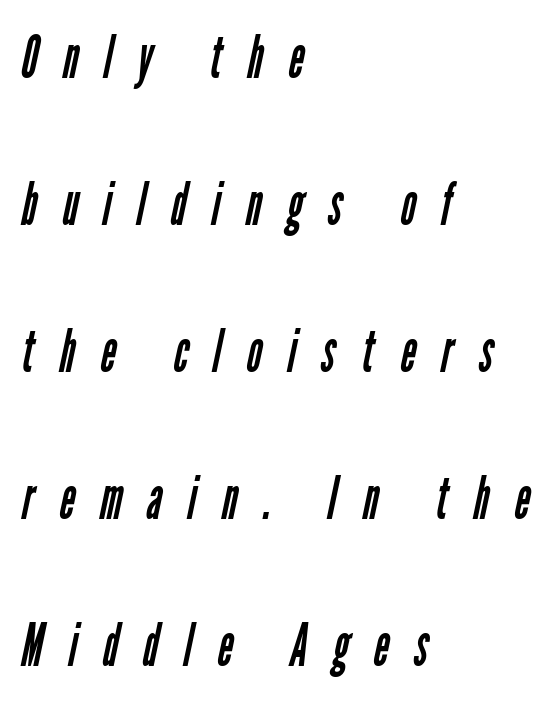
{"serif": "no", "bold": "no", "weight": "regular", "width": "condensed", "stroke_contrast": "low", "x_height": "medium", "monospaced": "no", "underline": "no", "align": "left", "line_spacing": "loose", "line_spacing_ratio": 2.49, "letter_spacing": "wide", "letter_spacing_em": 0.43, "glyph_px": 59}
